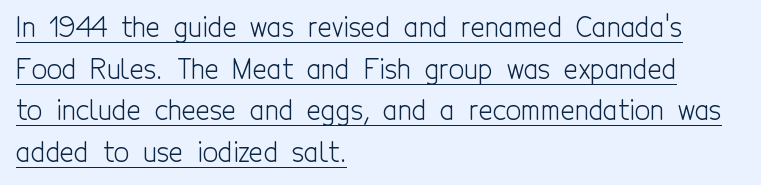
Q: Is the text bold? A: No.
Q: Is the text italic (slanted)? A: No, it is upright.
Q: Is the text underlined? A: Yes.
Q: How is the paragraph aligned? A: Left-aligned.
Q: Is the spacing between letters normal or unusually wide? A: Normal.
Q: Is the spacing between lines tight, normal or loose? A: Normal.
